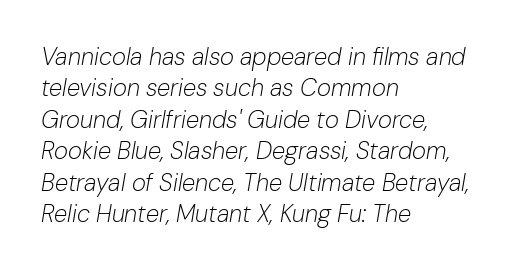
Is there much room between lines? A standard amount, neither cramped nor airy. Stem width sits at or under what a default text font uses. Line beginnings align vertically; line endings do not. An italicized treatment has been applied to the whole sample. Here the glyphs are tracked normally, forming tight word shapes.
